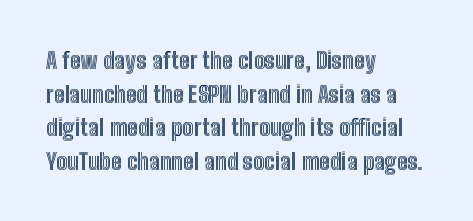
{"italic": "no", "underline": "no", "align": "left", "line_spacing": "normal", "line_spacing_ratio": 1.46, "letter_spacing": "normal", "letter_spacing_em": 0.0, "glyph_px": 23}
